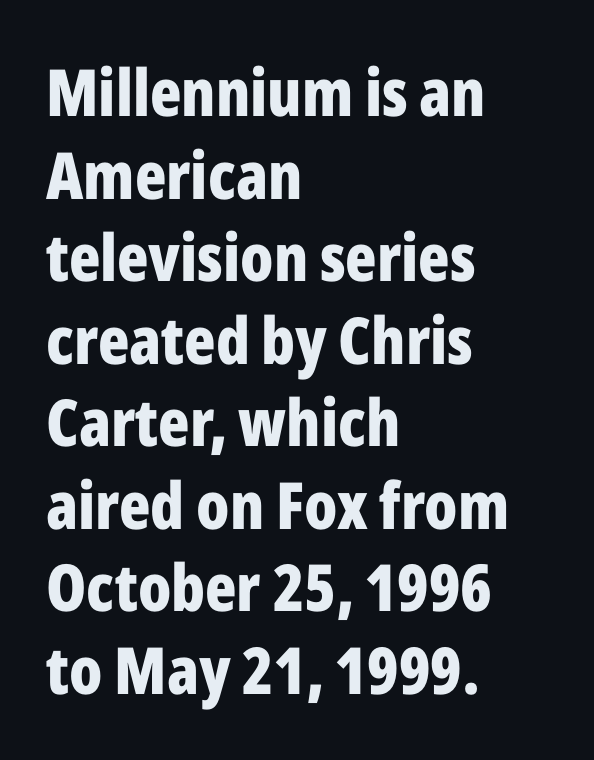
{"serif": "no", "italic": "no", "bold": "yes", "weight": "bold", "width": "condensed", "stroke_contrast": "low", "x_height": "medium", "monospaced": "no", "underline": "no", "align": "left", "line_spacing": "normal", "line_spacing_ratio": 1.27, "letter_spacing": "normal", "letter_spacing_em": 0.0, "glyph_px": 65}
